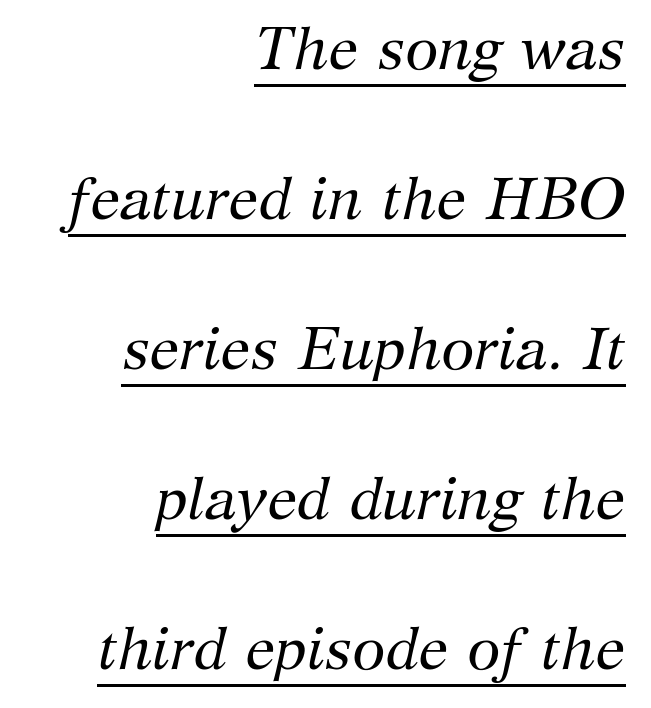
The image shows 60 px regular-weight serif type, italic (leaning right); set right-aligned, loose line spacing (2.5x), normal letter spacing, underlined; medium stroke contrast and a medium x-height.
